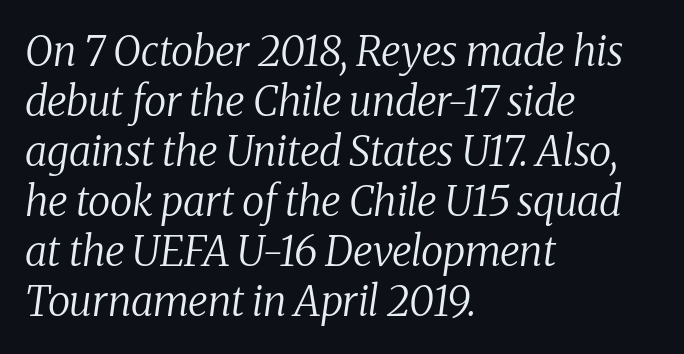
Emphasis-style slanted type is in use. Line beginnings align vertically; line endings do not. No chunkiness to these letters — they're not bold. Decoration check: the copy has no underline. The font family rendered here belongs to the serif group.
